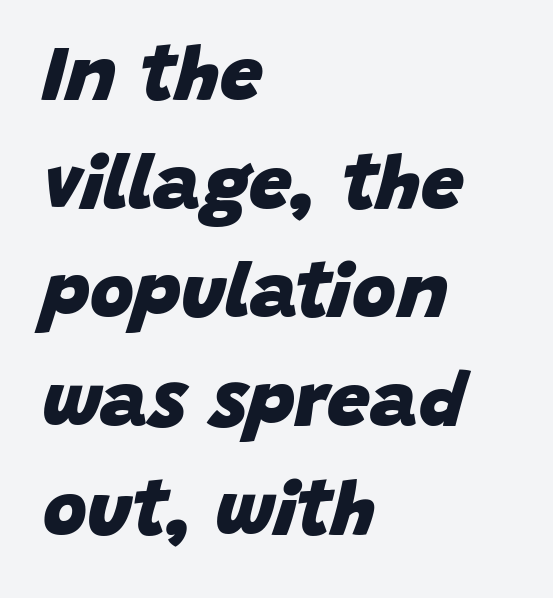
Q: Is the text bold? A: Yes.
Q: Is the text italic (slanted)? A: Yes, it leans right by about 15 degrees.
Q: Is the text underlined? A: No.
Q: How is the paragraph aligned? A: Left-aligned.
Q: Is the spacing between letters normal or unusually wide? A: Normal.
Q: Is the spacing between lines tight, normal or loose? A: Normal.
Q: Width (condensed, normal, or wide)? A: Normal.
Q: Stroke contrast? A: Low.
Q: x-height? A: Large.
Q: Monospaced? A: No.
